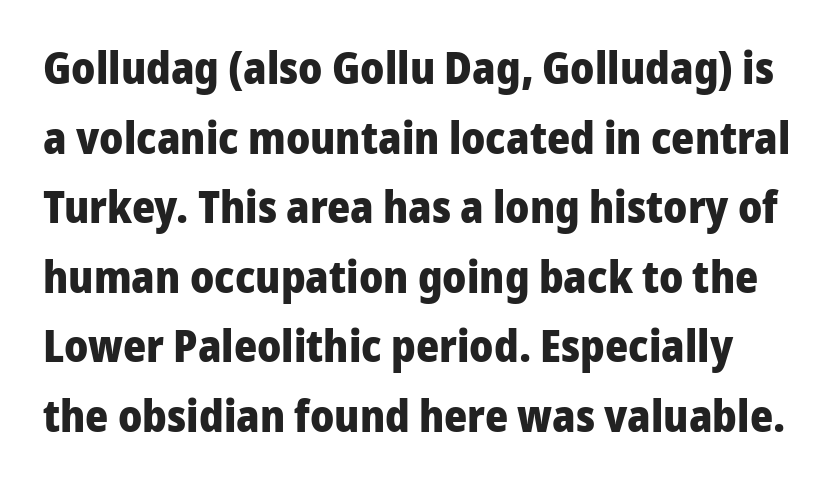
The image shows 44 px heavy sans-serif type, upright; set normal line spacing (1.58x), normal letter spacing, not underlined; low stroke contrast and a medium x-height.
